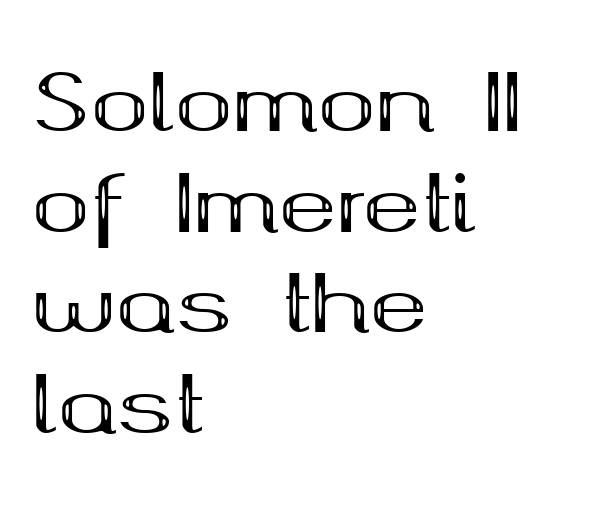
Q: Is the text bold? A: Yes.
Q: Is the text italic (slanted)? A: No, it is upright.
Q: Is the typeface a serif or a sans-serif typeface? A: Serif.
Q: Is the text underlined? A: No.
Q: How is the paragraph aligned? A: Left-aligned.
Q: Is the spacing between letters normal or unusually wide? A: Normal.
Q: Is the spacing between lines tight, normal or loose? A: Normal.
Q: Width (condensed, normal, or wide)? A: Wide.
Q: Stroke contrast? A: Medium.
Q: x-height? A: Medium.
Q: Monospaced? A: No.
